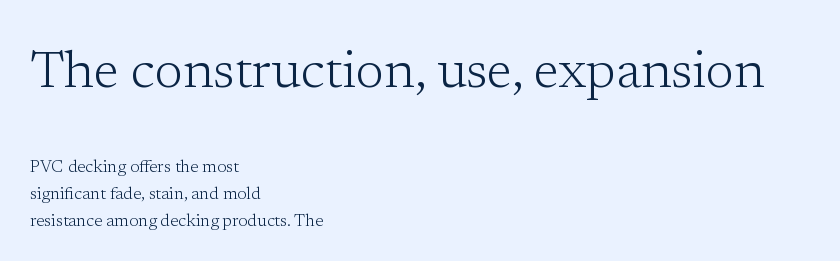
The image shows 52 px light serif type, upright; set left-aligned, normal line spacing (1.57x), normal letter spacing, not underlined; the first (top) block is 3.06x larger; low stroke contrast and a medium x-height.
